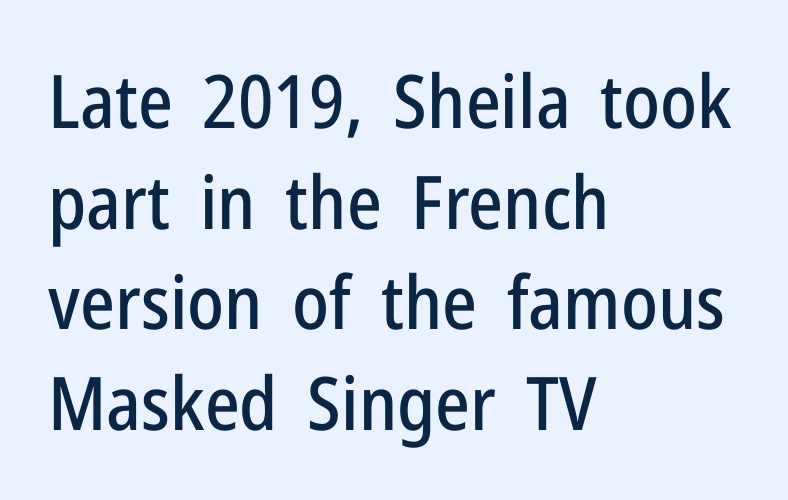
Q: Is the text italic (slanted)? A: No, it is upright.
Q: Is the typeface a serif or a sans-serif typeface? A: Sans-serif.
Q: Is the text underlined? A: No.
Q: How is the paragraph aligned? A: Left-aligned.
Q: Is the spacing between letters normal or unusually wide? A: Normal.
Q: Is the spacing between lines tight, normal or loose? A: Normal.
Q: Width (condensed, normal, or wide)? A: Condensed.
Q: Stroke contrast? A: Low.
Q: x-height? A: Medium.
Q: Monospaced? A: No.
